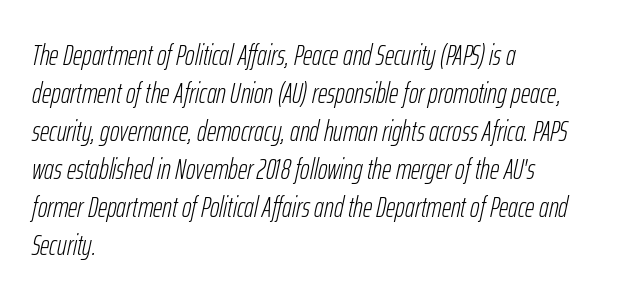
{"italic": "yes", "lean": "right", "slant_degrees": 12, "bold": "no", "weight": "light", "width": "condensed", "stroke_contrast": "low", "x_height": "medium", "monospaced": "no", "underline": "no", "align": "left", "line_spacing": "normal", "line_spacing_ratio": 1.31, "letter_spacing": "normal", "letter_spacing_em": 0.0, "glyph_px": 29}
